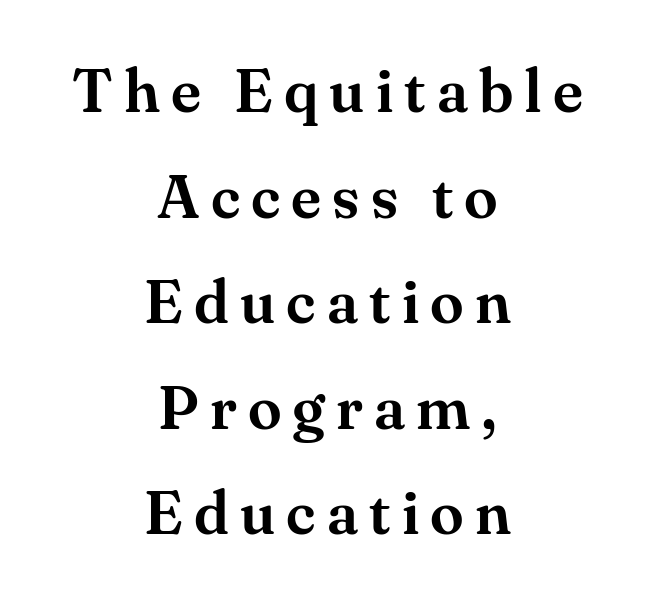
Typeset on center — no edge is straight. The passage shown is typeset with a serif family. The letters stand straight up with perfectly vertical stems. Underline: absent. The face used here is proportionally spaced, like ordinary book or web type.
